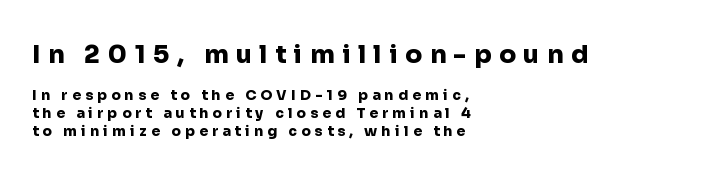
Heavy, bold letterforms. The type sits square on the baseline with zero lean. Compared with typical body copy, the letter spacing here is much looser. Top chunk: large. Bottom chunk: small. The baseline area is clear. These lines are set flush left with a ragged right edge.
